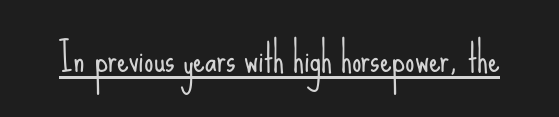
{"serif": "no", "italic": "no", "bold": "no", "weight": "light", "width": "condensed", "stroke_contrast": "low", "x_height": "small", "monospaced": "no", "underline": "yes", "letter_spacing": "normal", "letter_spacing_em": 0.0, "glyph_px": 37}
